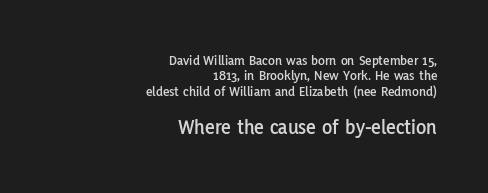
Honestly, the letter spacing is just normal — you wouldn't notice it. Has an underline been added? It has not. Is there much room between lines? No — they nearly touch. The axis of the letterforms is exactly vertical. Does the bottom block carry the larger type? Yes, it does. A student would call this right alignment; a typographer would say flush right, rag left.
